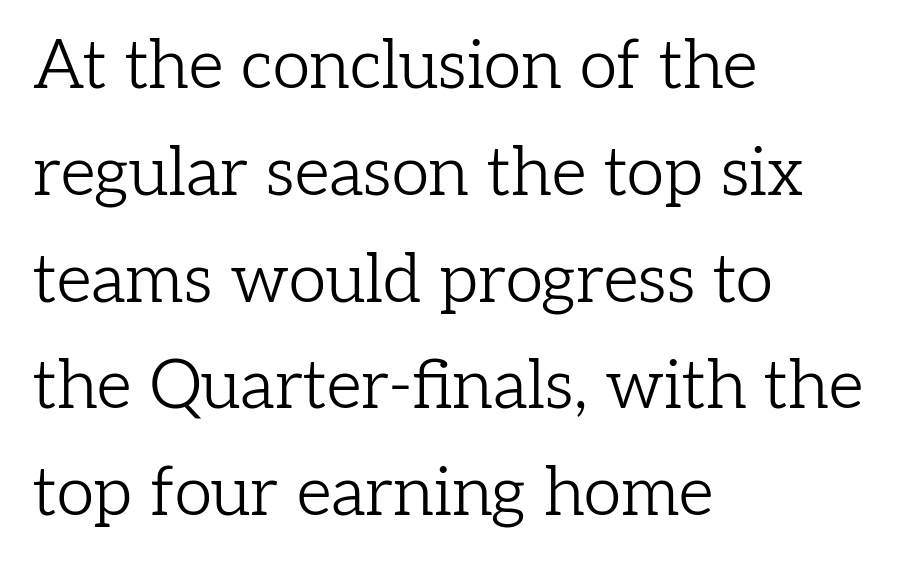
The image shows 68 px light serif type, upright; set left-aligned, normal line spacing (1.57x), normal letter spacing, not underlined; low stroke contrast and a medium x-height.
